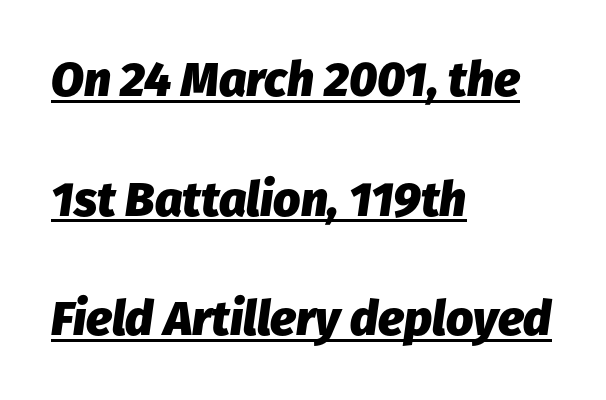
The passage shown is emphatically bold. In CSS terms this would be text-align: left. Varying glyph widths throughout — classic text-font behaviour. The glyphs look as if they've been sheared to an angle. Summary of vertical rhythm: relaxed, with wide interline spacing.
